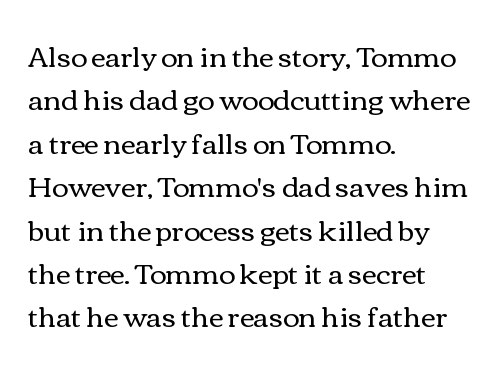
Quick note: interline space is typical. Tracking value appears to be zero — textbook default spacing. No italicization has been applied; the sample stays upright. A quiet, ordinary-to-light weight characterises the typeface.
